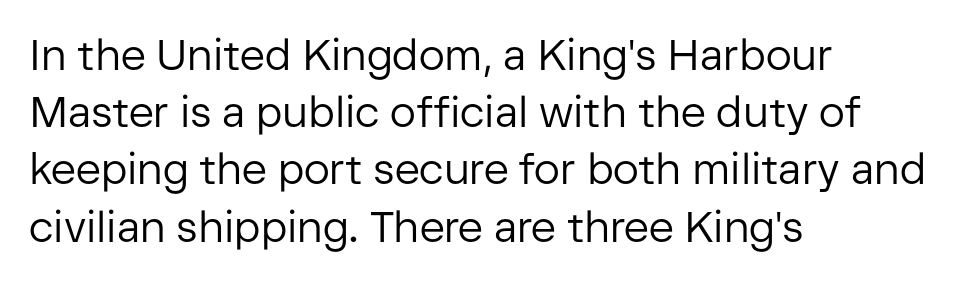
Q: Is the text bold? A: No.
Q: Is the text italic (slanted)? A: No, it is upright.
Q: Is the typeface a serif or a sans-serif typeface? A: Sans-serif.
Q: Is the text underlined? A: No.
Q: How is the paragraph aligned? A: Left-aligned.
Q: Is the spacing between letters normal or unusually wide? A: Normal.
Q: Is the spacing between lines tight, normal or loose? A: Normal.
Q: Width (condensed, normal, or wide)? A: Normal.
Q: Stroke contrast? A: Low.
Q: x-height? A: Medium.
Q: Monospaced? A: No.
